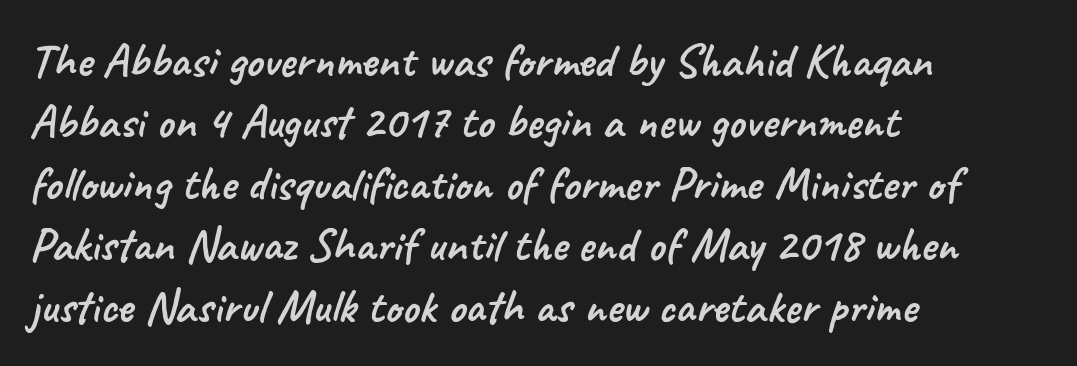
Underlining? Definitely not there. Rows of type keep a routine distance in the vertical direction. A classic flush-left, rag-right setting is used for this passage. You could call the tracking neutral — neither tight nor loose. The letters advance in unequal steps, a hallmark of proportional type.
